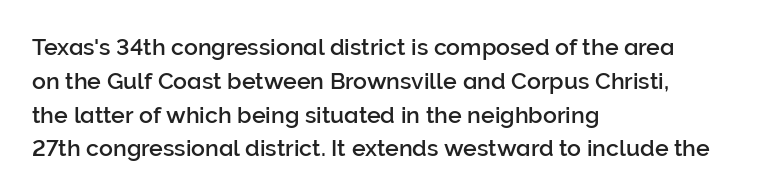
{"italic": "no", "underline": "no", "align": "left", "line_spacing": "normal", "line_spacing_ratio": 1.47, "letter_spacing": "normal", "letter_spacing_em": 0.0, "glyph_px": 23}
